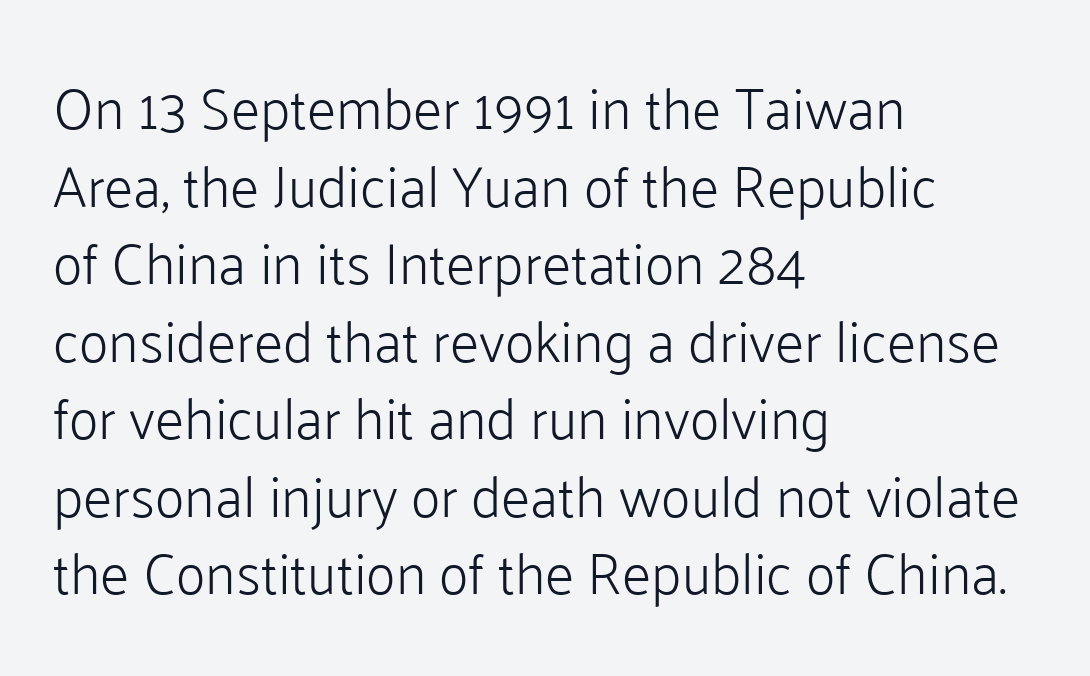
{"serif": "no", "italic": "no", "bold": "no", "weight": "light", "width": "normal", "stroke_contrast": "low", "x_height": "medium", "monospaced": "no", "underline": "no", "align": "left", "line_spacing": "normal", "line_spacing_ratio": 1.36, "letter_spacing": "normal", "letter_spacing_em": 0.0, "glyph_px": 57}
